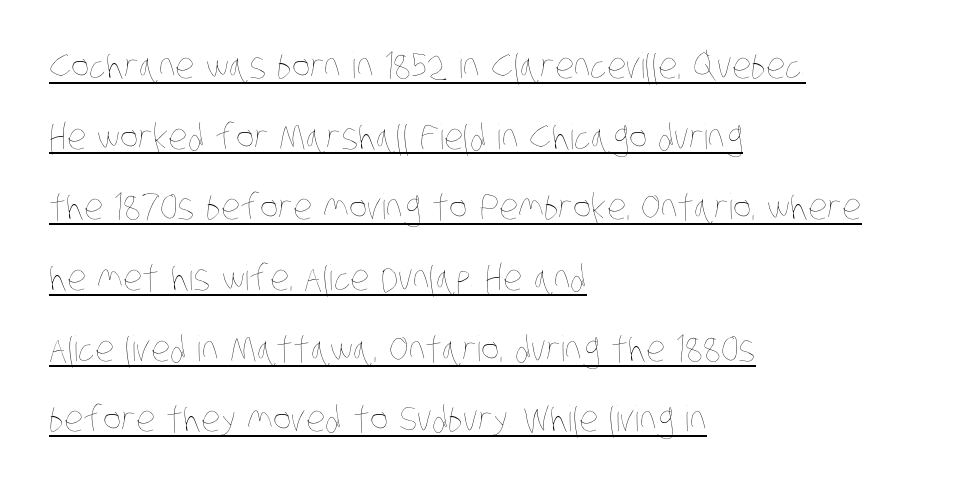
Q: Is the text bold? A: No.
Q: Is the text underlined? A: Yes.
Q: How is the paragraph aligned? A: Left-aligned.
Q: Is the spacing between letters normal or unusually wide? A: Normal.
Q: Is the spacing between lines tight, normal or loose? A: Loose.
Q: Width (condensed, normal, or wide)? A: Condensed.
Q: Stroke contrast? A: Low.
Q: x-height? A: Large.
Q: Monospaced? A: No.
